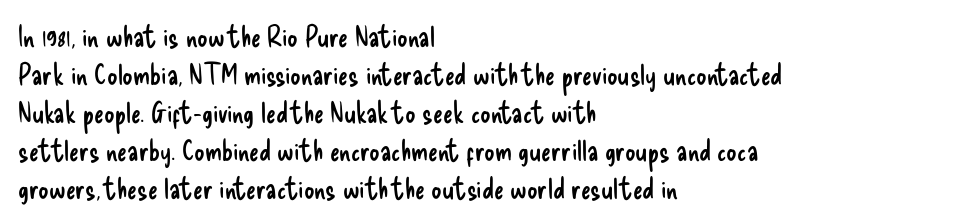
{"serif": "no", "italic": "no", "bold": "no", "weight": "regular", "width": "condensed", "stroke_contrast": "low", "x_height": "small", "monospaced": "no", "underline": "no", "align": "left", "line_spacing": "normal", "line_spacing_ratio": 1.31, "letter_spacing": "normal", "letter_spacing_em": 0.0, "glyph_px": 29}
